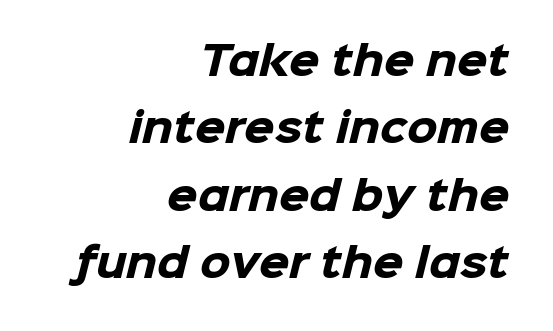
Caption: multi-line text, flush right, ragged left. Here the designer chose a conventional face with non-uniform glyph widths. The specimen omits any rule beneath the text block's lines. Words appear dense and cohesive because spacing is normal. Type style note: lacks serifs. Students, this is bold: see how much ink each stroke carries.
